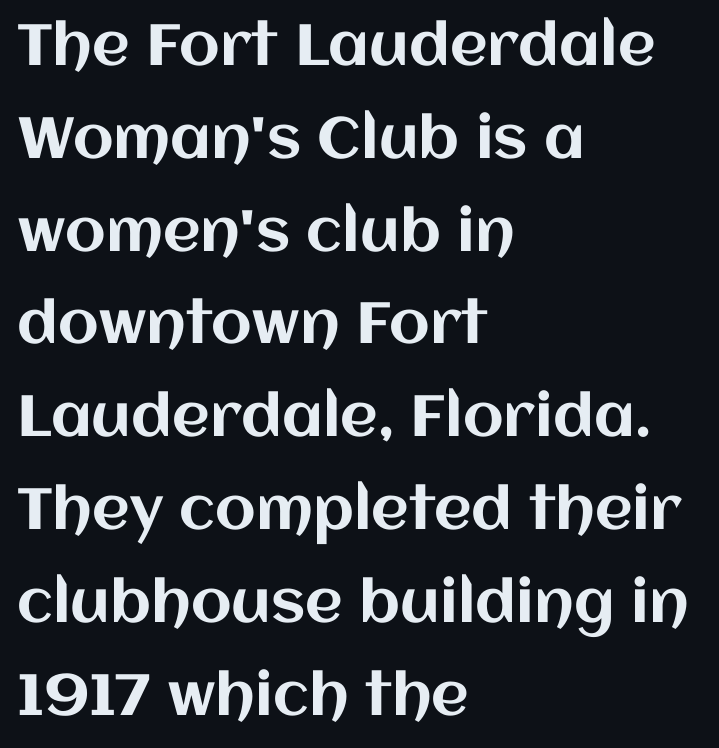
Q: Is the text italic (slanted)? A: No, it is upright.
Q: Is the text underlined? A: No.
Q: How is the paragraph aligned? A: Left-aligned.
Q: Is the spacing between letters normal or unusually wide? A: Normal.
Q: Is the spacing between lines tight, normal or loose? A: Normal.
Q: Width (condensed, normal, or wide)? A: Normal.
Q: Stroke contrast? A: Medium.
Q: x-height? A: Large.
Q: Monospaced? A: No.
